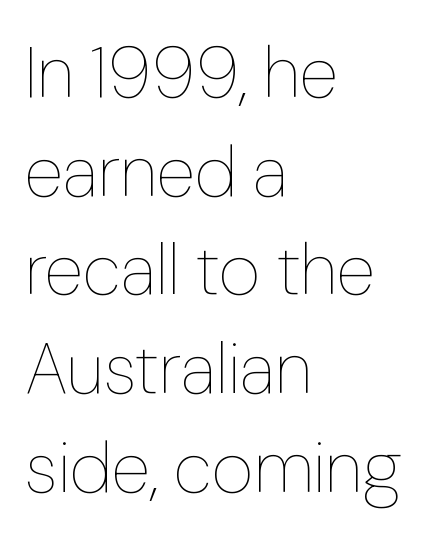
{"italic": "no", "bold": "no", "weight": "thin", "width": "normal", "stroke_contrast": "low", "x_height": "medium", "monospaced": "no", "underline": "no", "align": "left", "line_spacing": "normal", "line_spacing_ratio": 1.37, "letter_spacing": "normal", "letter_spacing_em": 0.0, "glyph_px": 72}
